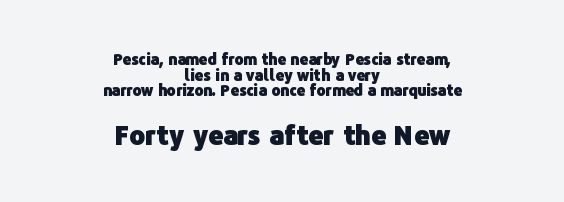
Words float on clear page, feet unadorned. There is no visible air inserted between adjacent glyphs. Designer's note — italics off, roman on. Honestly, the rows look squashed on top of each other. The composition opens small and finishes big.
